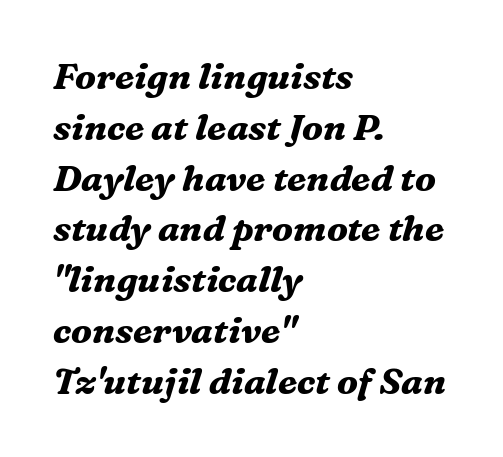
Italic: yes, the glyphs are oblique. One-word summary of the alignment: left. The face used here is rendered with its standard letterfit. Vertically, the passage feels balanced, rows spaced as you'd expect. Each glyph is drawn with heavy, bold strokes.
